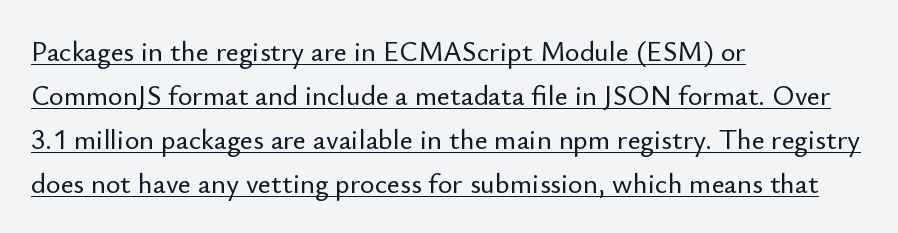
{"serif": "no", "italic": "no", "width": "normal", "stroke_contrast": "low", "x_height": "small", "monospaced": "no", "underline": "yes", "align": "left", "line_spacing": "normal", "line_spacing_ratio": 1.57, "letter_spacing": "normal", "letter_spacing_em": 0.0, "glyph_px": 28}
